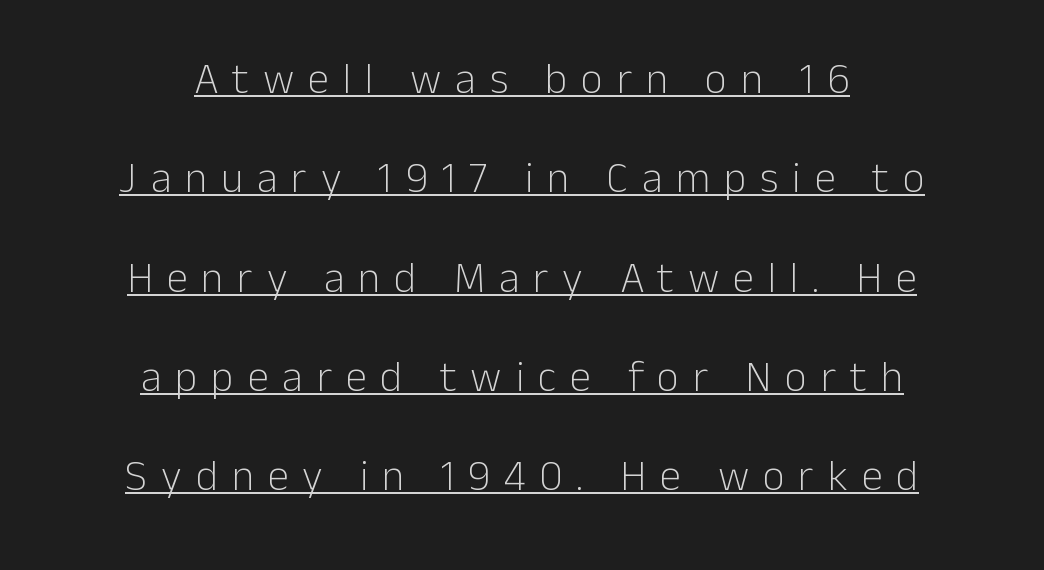
The lines are quadded center. Posture: vertical. A great deal of white space separates one row of letters from the next. This sample uses expanded letter spacing, leaving extra air between glyphs.
